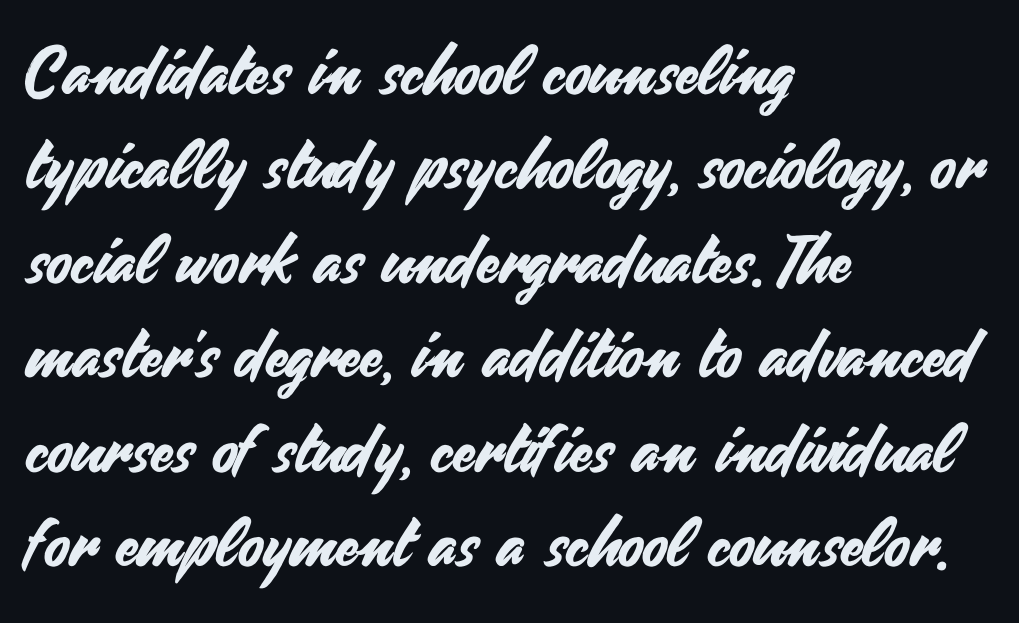
The letters advance in unequal steps, a hallmark of proportional type. You can tell from the bare stems that sans-serif type was used. Each row of text sits above clean, open space. Letter spacing: default.
